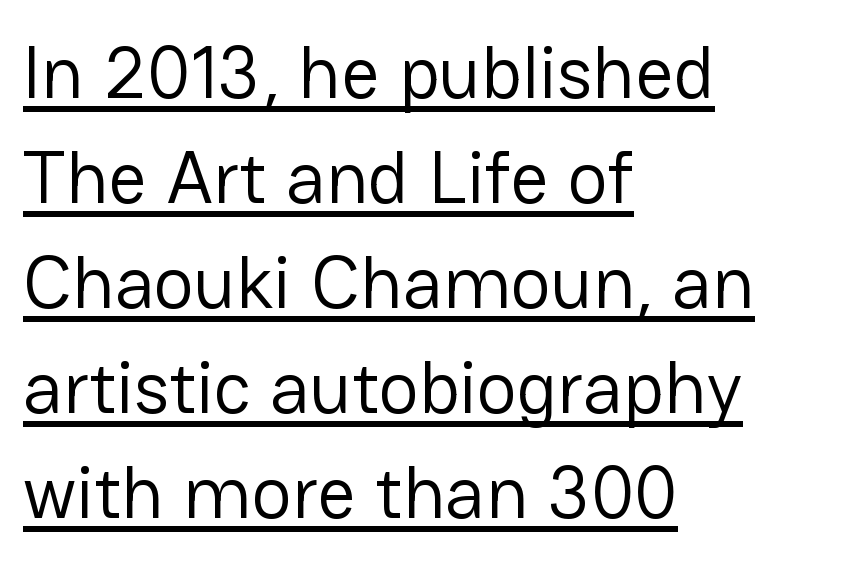
The image shows 75 px regular-weight sans-serif type, upright; set left-aligned, normal line spacing (1.4x), normal letter spacing, underlined; low stroke contrast and a medium x-height.
